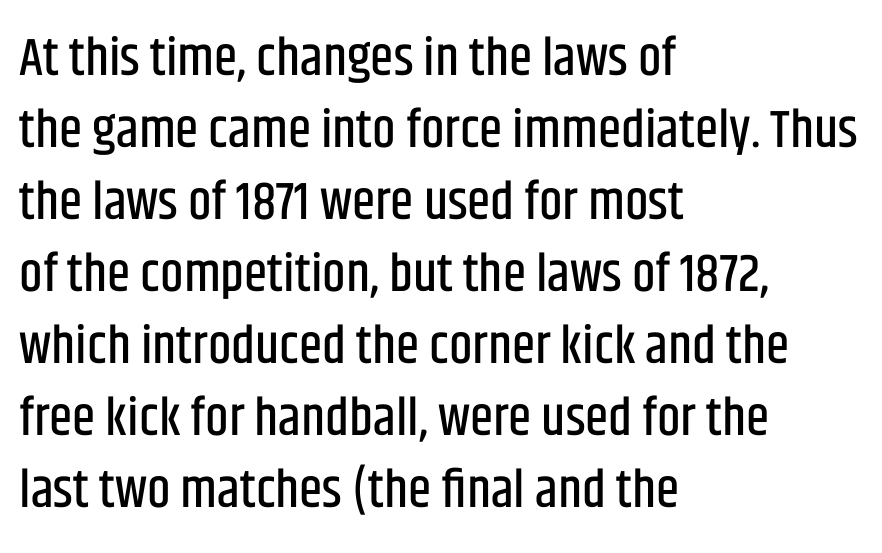
Q: Is the text italic (slanted)? A: No, it is upright.
Q: Is the typeface a serif or a sans-serif typeface? A: Sans-serif.
Q: Is the text underlined? A: No.
Q: How is the paragraph aligned? A: Left-aligned.
Q: Is the spacing between letters normal or unusually wide? A: Normal.
Q: Is the spacing between lines tight, normal or loose? A: Normal.
Q: Width (condensed, normal, or wide)? A: Condensed.
Q: Stroke contrast? A: Low.
Q: x-height? A: Large.
Q: Monospaced? A: No.
